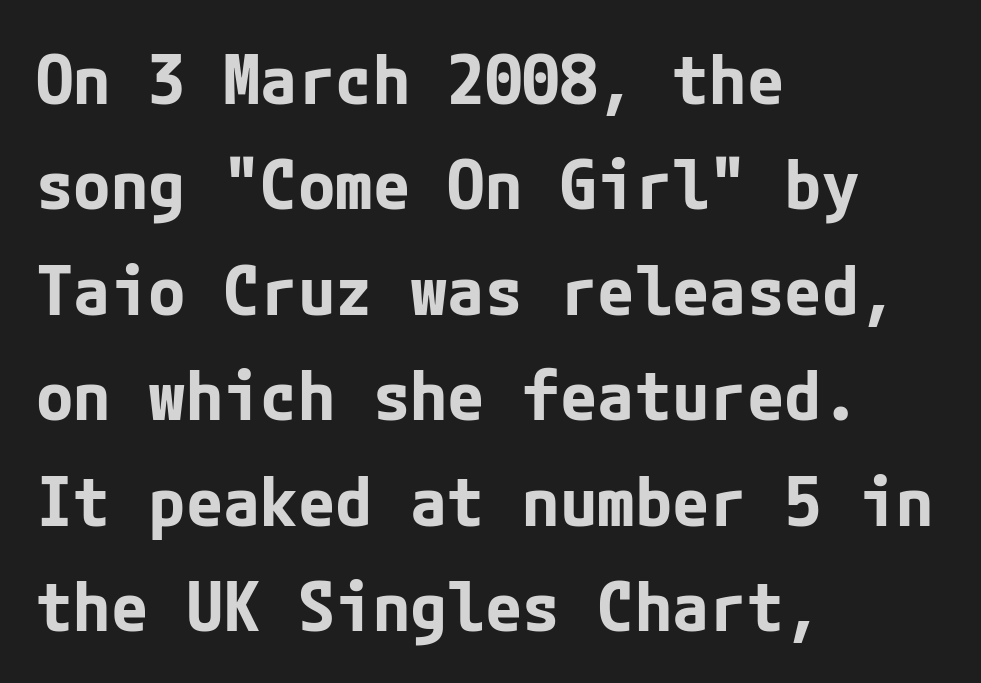
Q: Is the text bold? A: Yes.
Q: Is the text italic (slanted)? A: No, it is upright.
Q: Is the typeface a serif or a sans-serif typeface? A: Sans-serif.
Q: Is the text underlined? A: No.
Q: How is the paragraph aligned? A: Left-aligned.
Q: Is the spacing between letters normal or unusually wide? A: Normal.
Q: Is the spacing between lines tight, normal or loose? A: Normal.
Q: Width (condensed, normal, or wide)? A: Normal.
Q: Stroke contrast? A: Low.
Q: x-height? A: Medium.
